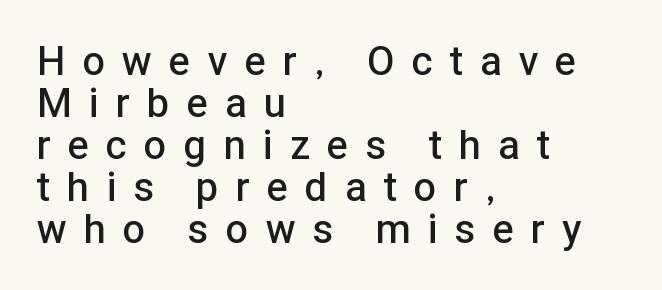
The passage shown is typed in a proportional face where columns would drift. Someone cranked the tracking dial way up on this one. The characters look somewhat weighty, a semibold short of true bold. This rendering employs a face without finishing strokes, i.e., a sans-serif.
